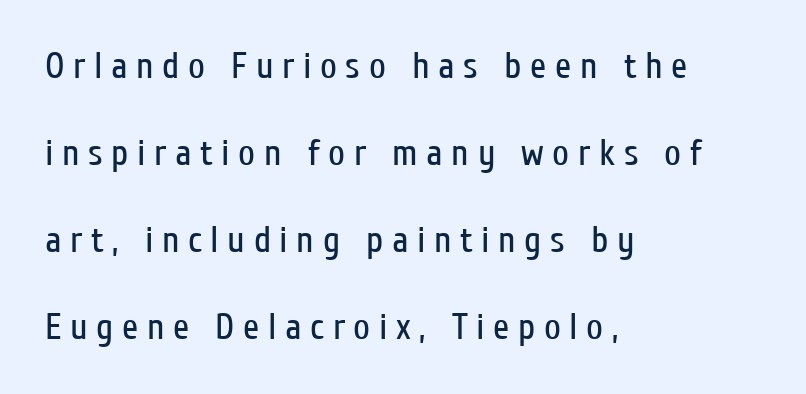
{"serif": "no", "italic": "no", "bold": "no", "weight": "regular", "width": "condensed", "stroke_contrast": "low", "x_height": "medium", "monospaced": "no", "underline": "no", "align": "left", "line_spacing": "loose", "line_spacing_ratio": 2.35, "letter_spacing": "wide", "letter_spacing_em": 0.23, "glyph_px": 37}
